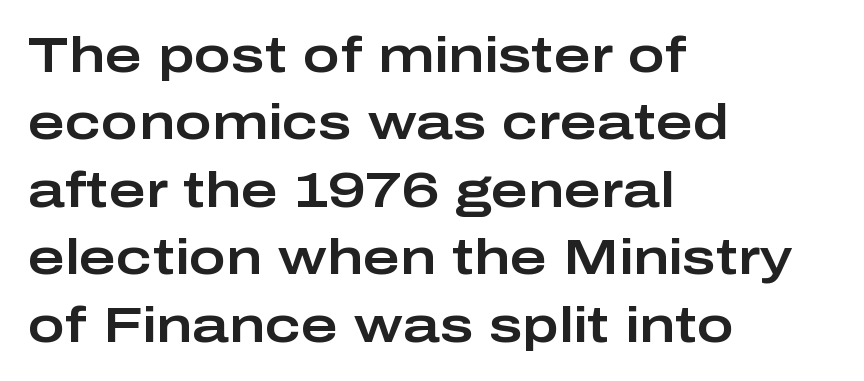
Q: Is the text italic (slanted)? A: No, it is upright.
Q: Is the typeface a serif or a sans-serif typeface? A: Sans-serif.
Q: Is the text underlined? A: No.
Q: How is the paragraph aligned? A: Left-aligned.
Q: Is the spacing between letters normal or unusually wide? A: Normal.
Q: Is the spacing between lines tight, normal or loose? A: Normal.
Q: Width (condensed, normal, or wide)? A: Wide.
Q: Stroke contrast? A: Low.
Q: x-height? A: Medium.
Q: Monospaced? A: No.
